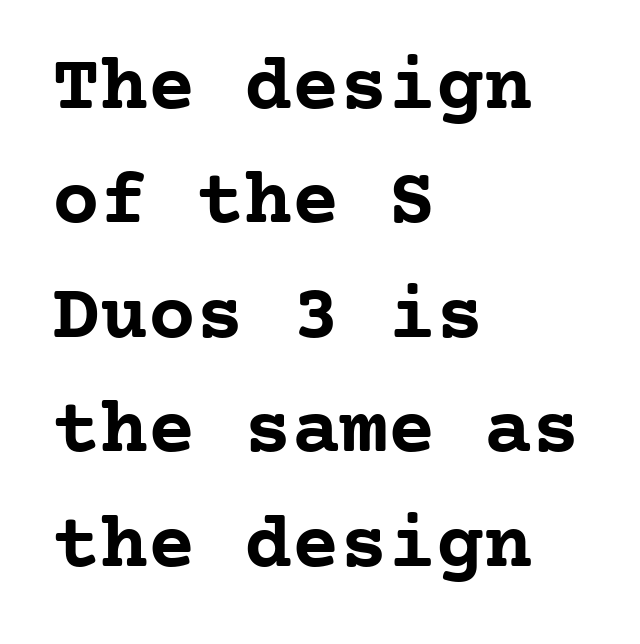
You can tell from the footed stems that serif type was used. Monospaced: the letters line up in strict vertical columns. Characters remain perfectly vertical along every line. Observe the ordinary spacing: letters are neighbours, not strangers. Clear beneath every line of the passage.
